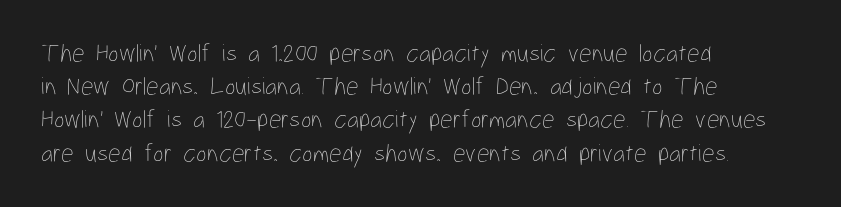
These lines sit exactly where default settings would place them. Decoration check: the copy has no underline. The typeface has the unassuming heft of standard copy or less. Horizontal alignment here is leftward, the default for most running prose.
